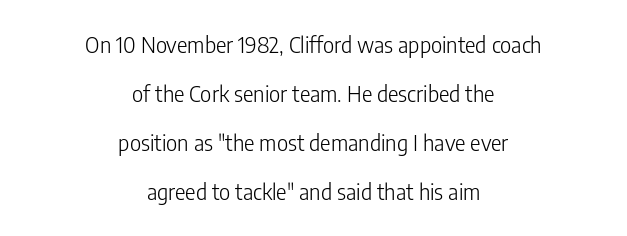
The lines in this sample share a center point and differ in where they start and stop. Letter spacing: default. Is there any slant? The stems are plumb. Each row of text sits above clean, open space. A typesetter would call this leading open, well beyond the default. No extra ink here — the face is not bold.
